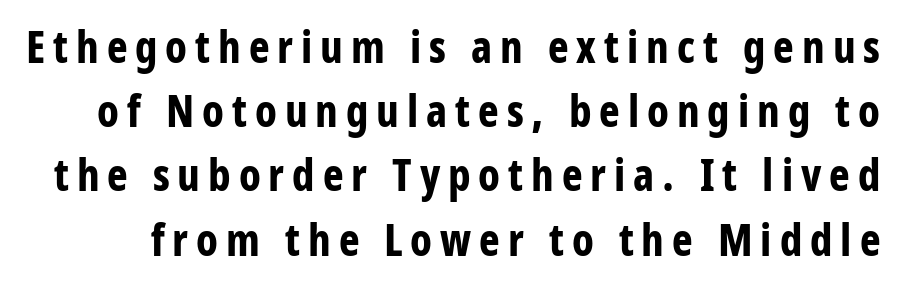
{"serif": "no", "italic": "no", "bold": "yes", "weight": "bold", "width": "condensed", "stroke_contrast": "low", "x_height": "medium", "monospaced": "no", "underline": "no", "line_spacing": "normal", "line_spacing_ratio": 1.46, "glyph_px": 44}
